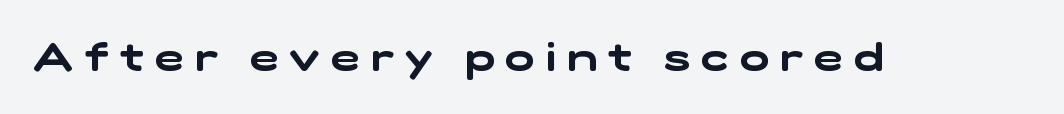
Unlike a traditional serif, this face leaves its strokes unadorned. Substantial extra tracking has been applied to these lines. Only glyphs here, with clear space below each row. You could not count columns in this text — the font is proportionally spaced.
